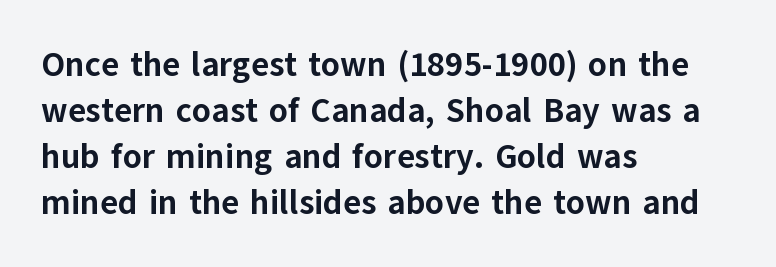
The image shows 34 px bold sans-serif type, upright; set left-aligned, normal line spacing (1.35x), normal letter spacing, not underlined; low stroke contrast and a medium x-height.
